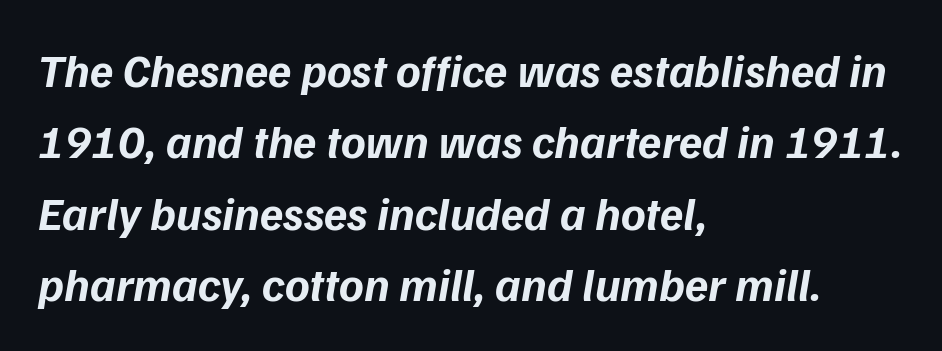
The image shows 47 px bold sans-serif type; set left-aligned, normal line spacing (1.52x), normal letter spacing, not underlined; low stroke contrast and a medium x-height.
